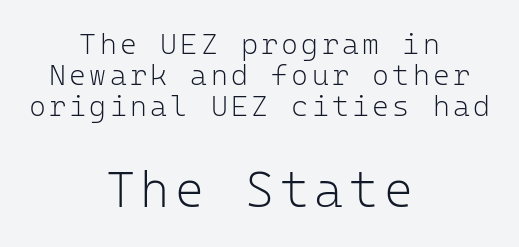
{"serif": "no", "italic": "no", "bold": "no", "weight": "light", "width": "normal", "stroke_contrast": "low", "x_height": "medium", "monospaced": "yes", "underline": "no", "align": "center", "line_spacing": "tight", "line_spacing_ratio": 1.07, "larger_block": "second", "size_ratio": 1.72, "glyph_px": 50}
